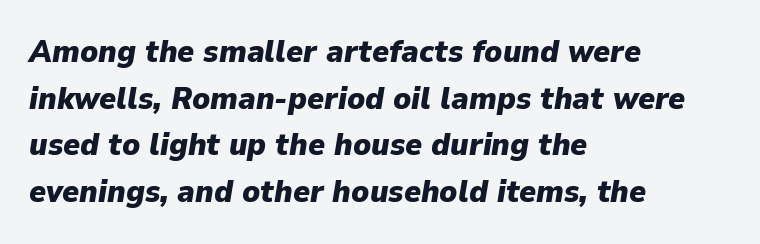
You could call the tracking neutral — neither tight nor loose. A typesetter would mark this as italic. Teacher's note: observe the even left margin — that is flush-left alignment. Leading matches the norm, producing a regular column. No word sits above an underline. The letters are bold, with thick, heavy strokes.
